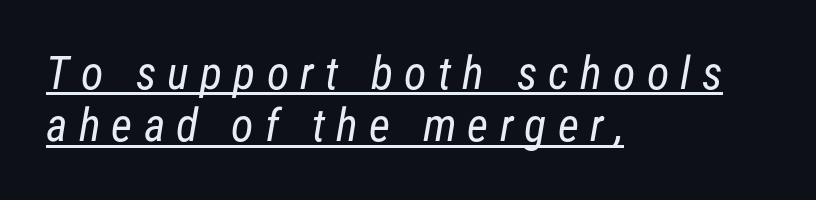
The image shows 46 px regular-weight, condensed sans-serif type; set left-aligned, tight line spacing (1.14x), unusually wide letter spacing (+0.24 em), underlined; low stroke contrast and a medium x-height.
